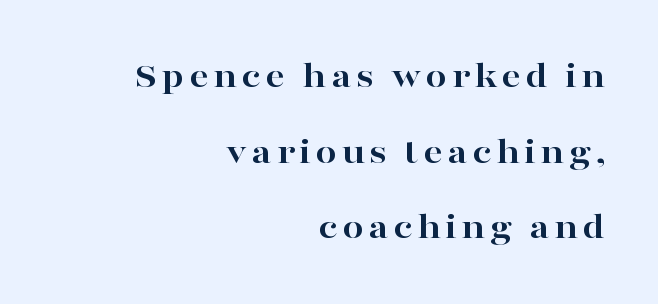
The paragraph has a hard right edge and a soft left edge. Stroke terminals: seriffed. The lettering holds an erect, upright posture throughout. The strip under each line holds only bare page.
